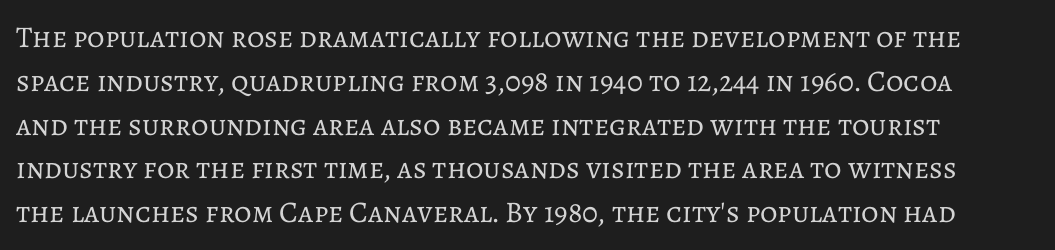
This reads as an unemphasized weight, regular at the heaviest. Regular leading. Varying glyph widths throughout — classic text-font behaviour. The passage shown is not underscored anywhere. The type sits square on the baseline with zero lean. In terms of letterspacing, this is plain default setting.
